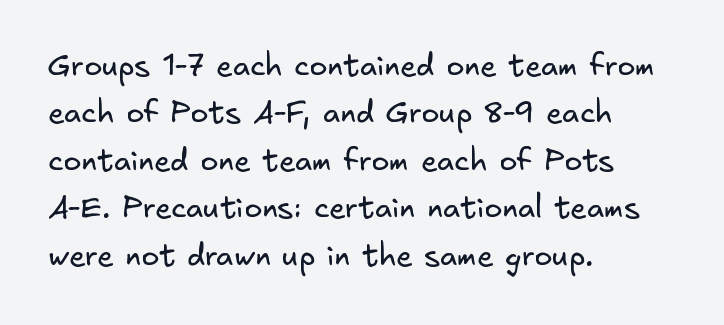
The image shows 30 px regular-weight sans-serif type; set left-aligned, normal line spacing (1.58x), normal letter spacing, not underlined; low stroke contrast and a small x-height.
